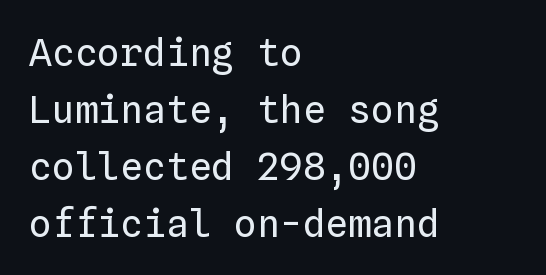
The type is set solid horizontally, with unmodified tracking. Anything drawn beneath the words? Only blank space. Think of a typewriter: that constant character pitch is what you see here. Line spacing here is normal. These lines were composed using upright roman letters.
